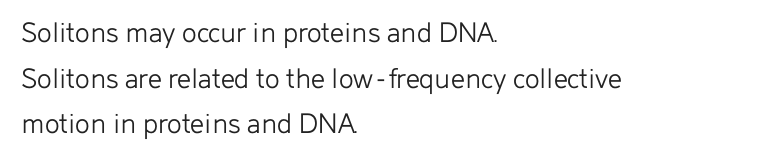
Q: Is the text bold? A: No.
Q: Is the text italic (slanted)? A: No, it is upright.
Q: Is the typeface a serif or a sans-serif typeface? A: Sans-serif.
Q: Is the text underlined? A: No.
Q: How is the paragraph aligned? A: Left-aligned.
Q: Is the spacing between letters normal or unusually wide? A: Normal.
Q: Is the spacing between lines tight, normal or loose? A: Normal.
Q: Width (condensed, normal, or wide)? A: Normal.
Q: Stroke contrast? A: Low.
Q: x-height? A: Medium.
Q: Monospaced? A: No.
